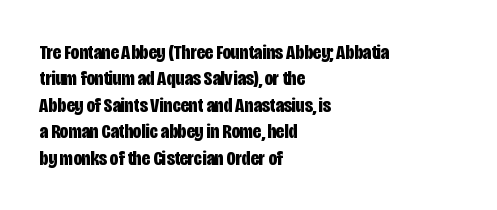
What weight is shown? A full bold with thick strokes. The lettering holds an erect, upright posture throughout. Plain, unruled lines of type. The rendering keeps characters at their native spacing. Leading: standard.
